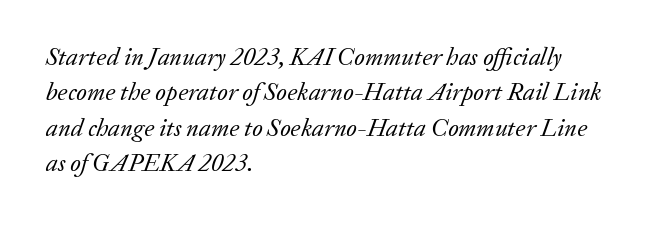
{"italic": "yes", "lean": "right", "slant_degrees": 20, "bold": "no", "underline": "no", "align": "left", "line_spacing": "normal", "line_spacing_ratio": 1.42, "letter_spacing": "normal", "letter_spacing_em": 0.0, "glyph_px": 25}
